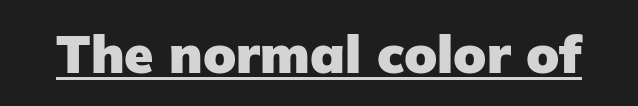
Is this a sans? Yes — the strokes have no serifs. Character widths vary here, with narrow letters taking less room than wide ones. Quick note: not italic, upright. Emphasis is given by a line drawn under the lettering.
